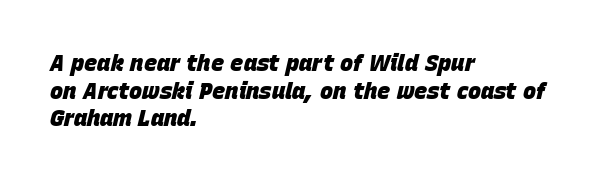
The passage shown leans; its letterforms are oblique. These lines keep a tight, regular rhythm from letter to letter. Compared with a centered layout, this one pins lines to the left instead. The rendering uses a bold face; every stroke is thick and dark. Honestly, there is no underline to notice here at all.
